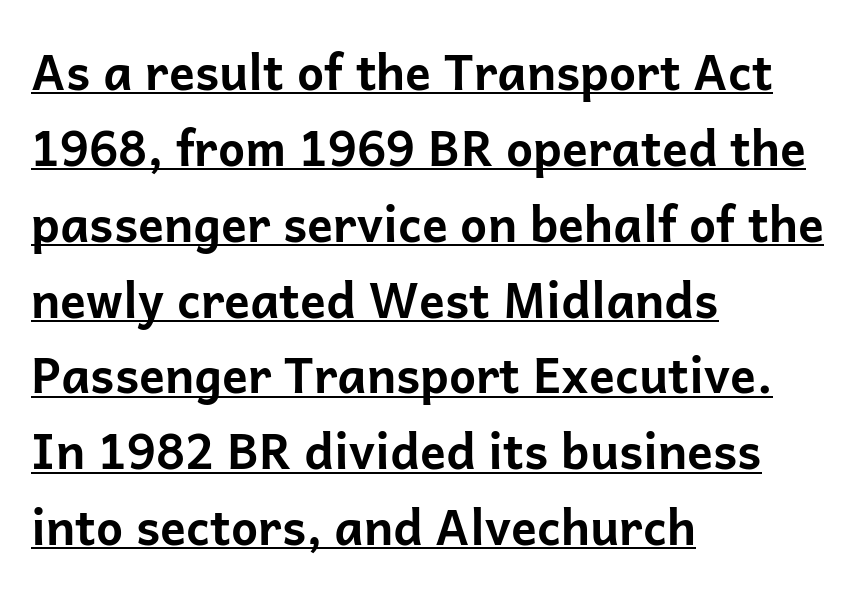
Q: Is the text bold? A: Yes.
Q: Is the text italic (slanted)? A: No, it is upright.
Q: Is the typeface a serif or a sans-serif typeface? A: Sans-serif.
Q: Is the text underlined? A: Yes.
Q: How is the paragraph aligned? A: Left-aligned.
Q: Is the spacing between letters normal or unusually wide? A: Normal.
Q: Is the spacing between lines tight, normal or loose? A: Normal.
Q: Width (condensed, normal, or wide)? A: Normal.
Q: Stroke contrast? A: Low.
Q: x-height? A: Medium.
Q: Monospaced? A: No.
